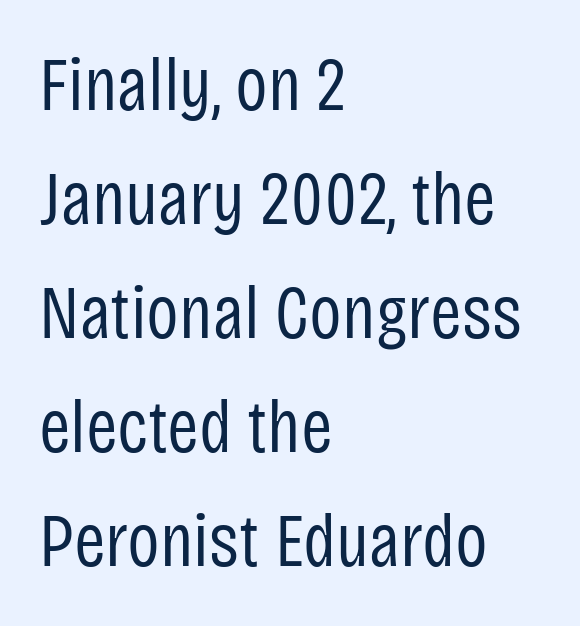
Q: Is the text bold? A: No.
Q: Is the text italic (slanted)? A: No, it is upright.
Q: Is the typeface a serif or a sans-serif typeface? A: Sans-serif.
Q: Is the text underlined? A: No.
Q: How is the paragraph aligned? A: Left-aligned.
Q: Is the spacing between letters normal or unusually wide? A: Normal.
Q: Is the spacing between lines tight, normal or loose? A: Normal.
Q: Width (condensed, normal, or wide)? A: Condensed.
Q: Stroke contrast? A: Low.
Q: x-height? A: Large.
Q: Monospaced? A: No.
